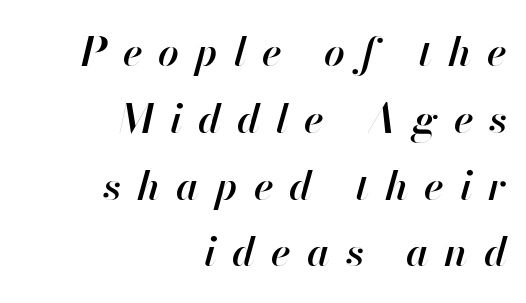
Q: Is the text bold? A: Semi-bold.
Q: Is the text italic (slanted)? A: Yes, it leans right by about 13 degrees.
Q: Is the text underlined? A: No.
Q: How is the paragraph aligned? A: Right-aligned.
Q: Is the spacing between letters normal or unusually wide? A: Unusually wide.
Q: Is the spacing between lines tight, normal or loose? A: Normal.
Q: Width (condensed, normal, or wide)? A: Normal.
Q: Stroke contrast? A: High.
Q: x-height? A: Small.
Q: Monospaced? A: No.
